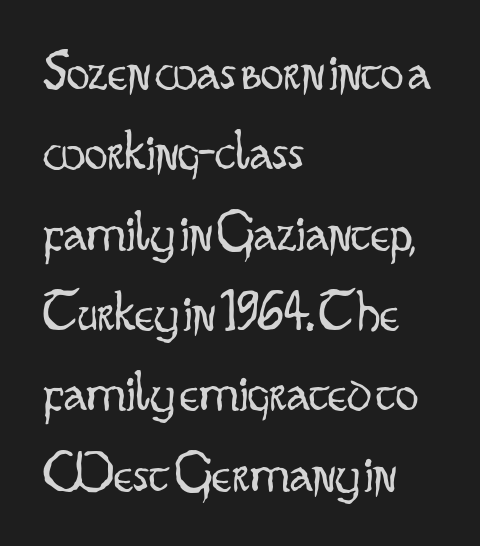
Q: Is the text bold? A: No.
Q: Is the text italic (slanted)? A: No, it is upright.
Q: Is the typeface a serif or a sans-serif typeface? A: Sans-serif.
Q: Is the text underlined? A: No.
Q: How is the paragraph aligned? A: Left-aligned.
Q: Is the spacing between letters normal or unusually wide? A: Normal.
Q: Is the spacing between lines tight, normal or loose? A: Normal.
Q: Width (condensed, normal, or wide)? A: Condensed.
Q: Stroke contrast? A: Low.
Q: x-height? A: Small.
Q: Monospaced? A: No.
